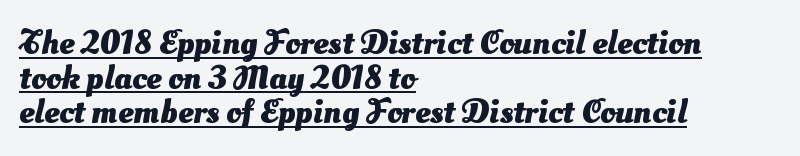
Q: Is the text bold? A: Yes.
Q: Is the typeface a serif or a sans-serif typeface? A: Sans-serif.
Q: Is the text underlined? A: Yes.
Q: How is the paragraph aligned? A: Left-aligned.
Q: Is the spacing between letters normal or unusually wide? A: Normal.
Q: Is the spacing between lines tight, normal or loose? A: Tight.
Q: Width (condensed, normal, or wide)? A: Normal.
Q: Stroke contrast? A: Medium.
Q: x-height? A: Small.
Q: Monospaced? A: No.
